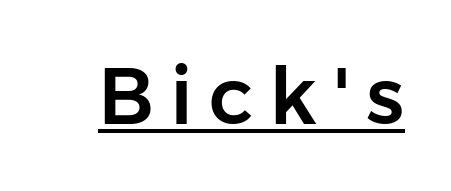
Q: Is the text italic (slanted)? A: No, it is upright.
Q: Is the typeface a serif or a sans-serif typeface? A: Sans-serif.
Q: Is the text underlined? A: Yes.
Q: Is the spacing between letters normal or unusually wide? A: Unusually wide.
Q: Width (condensed, normal, or wide)? A: Normal.
Q: Stroke contrast? A: Low.
Q: x-height? A: Medium.
Q: Monospaced? A: No.
